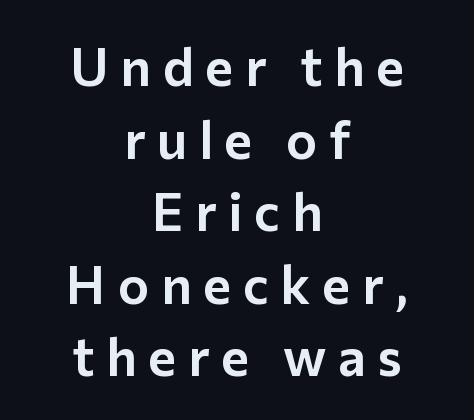
Italic? Not at all — the glyphs are vertical. Font category for this specimen: sans-serif. Looks like regular typesetting: each glyph gets only the width it needs. Just letters on the line, the space beneath them empty. Loose tracking; the words dissolve into strings of separated letters.
